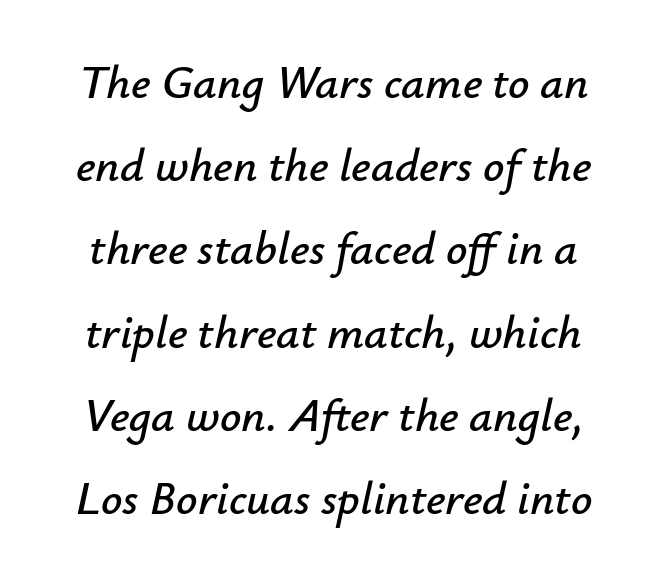
The image shows 47 px text type, italic (leaning right); set line spacing 1.77x, normal letter spacing, not underlined; low stroke contrast and a small x-height.
